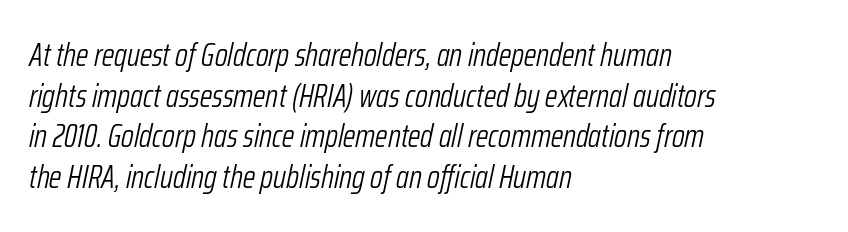
Q: Is the text bold? A: No.
Q: Is the text italic (slanted)? A: Yes, it leans right by about 12 degrees.
Q: Is the text underlined? A: No.
Q: How is the paragraph aligned? A: Left-aligned.
Q: Is the spacing between letters normal or unusually wide? A: Normal.
Q: Is the spacing between lines tight, normal or loose? A: Normal.
Q: Width (condensed, normal, or wide)? A: Condensed.
Q: Stroke contrast? A: Low.
Q: x-height? A: Medium.
Q: Monospaced? A: No.
